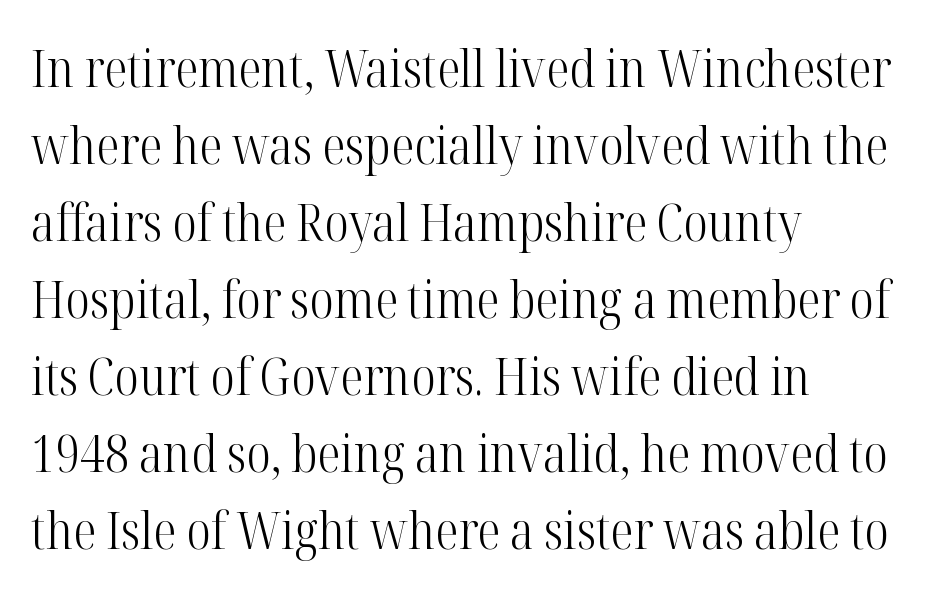
The image shows 52 px light, condensed serif type, upright; set left-aligned, normal line spacing (1.48x), normal letter spacing, not underlined; high stroke contrast and a medium x-height.
